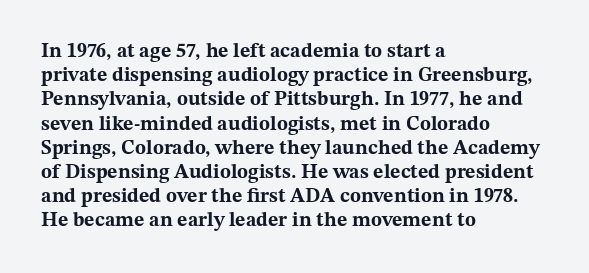
The image shows 20 px bold type, upright; set left-aligned, line spacing 1.21x, normal letter spacing, not underlined.
